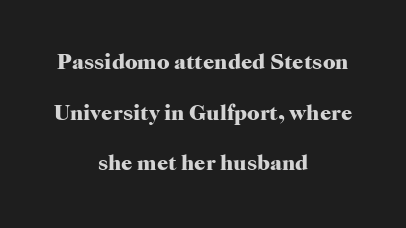
These lines carry a lot of weight — the face is fully bold. How would I describe the line gaps? Wide and relaxed. One-word summary of the alignment: center. The face used here is rendered with its standard letterfit. A typesetter would mark this as roman, not italic. The glyphs are unaccompanied by any horizontal stroke below them.
